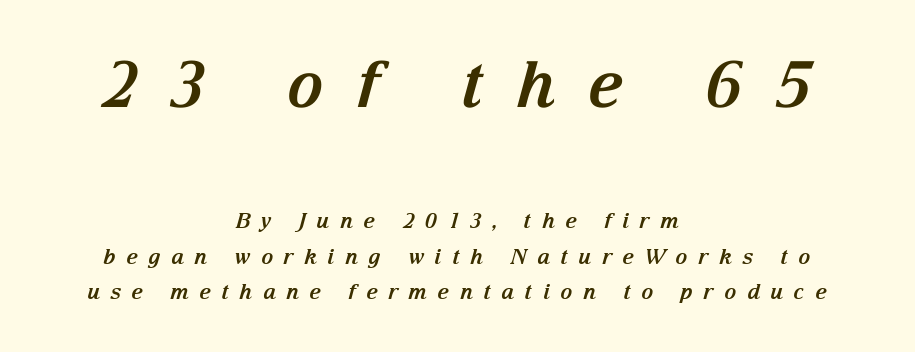
{"serif": "yes", "italic": "yes", "lean": "right", "slant_degrees": 15, "bold": "yes", "weight": "bold", "width": "normal", "stroke_contrast": "medium", "x_height": "medium", "monospaced": "no", "underline": "no", "align": "center", "line_spacing_ratio": 1.71, "letter_spacing": "wide", "letter_spacing_em": 0.49, "larger_block": "first", "size_ratio": 3.05, "glyph_px": 64}
